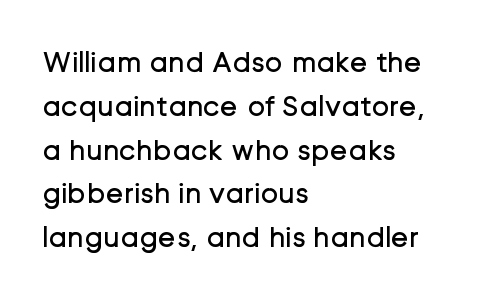
The lines are quadded left. The letters advance in unequal steps, a hallmark of proportional type. Tracking value appears to be zero — textbook default spacing. Compared with a typical body face, this is equally light or lighter still. Tall strokes in this sample are plumb rather than angled.
